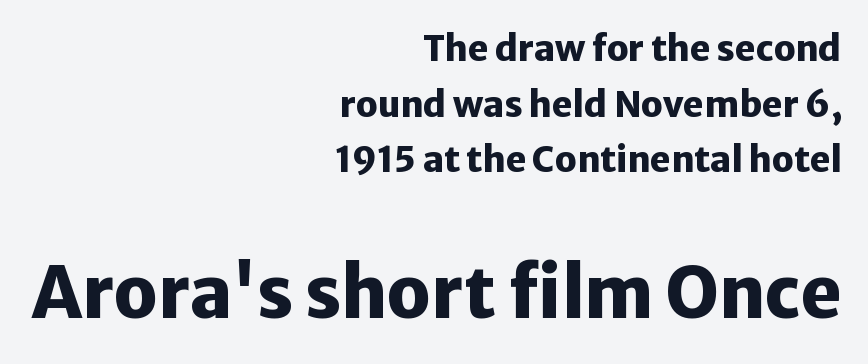
You could not count columns in this text — the font is proportionally spaced. Alignment: flush right. Compared with an ordinary text face, these strokes are far heavier — a full bold. The axis of the letterforms is exactly vertical. Compared with typical body copy, the letter spacing here is the same. Each row of text sits above clean, open space.
